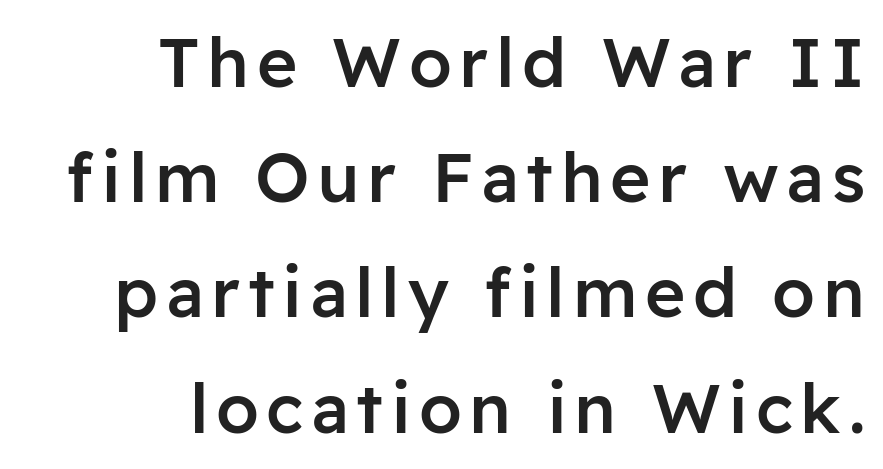
{"serif": "no", "italic": "no", "bold": "semi", "weight": "semibold", "width": "normal", "stroke_contrast": "low", "x_height": "medium", "monospaced": "no", "underline": "no", "align": "right", "line_spacing": "normal", "line_spacing_ratio": 1.67, "glyph_px": 69}
